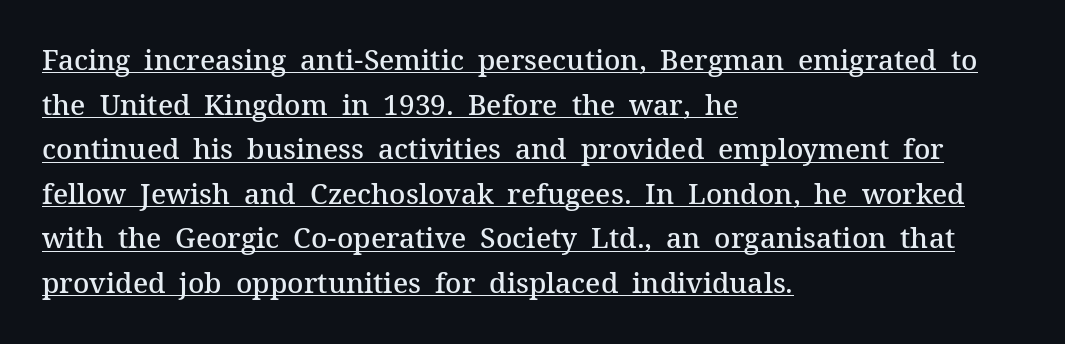
{"serif": "yes", "italic": "no", "bold": "semi", "weight": "semibold", "width": "normal", "stroke_contrast": "medium", "x_height": "medium", "monospaced": "no", "underline": "yes", "align": "left", "line_spacing": "normal", "line_spacing_ratio": 1.59, "letter_spacing": "normal", "letter_spacing_em": 0.0, "glyph_px": 28}
